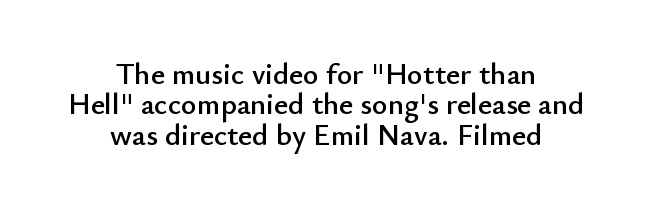
Spacing verdict: proportional, widths tailored to each character. The rendering positions every line midway between the sides. The face used here is rendered with its standard letterfit. Regarding leading, the lines here are crowded together.
